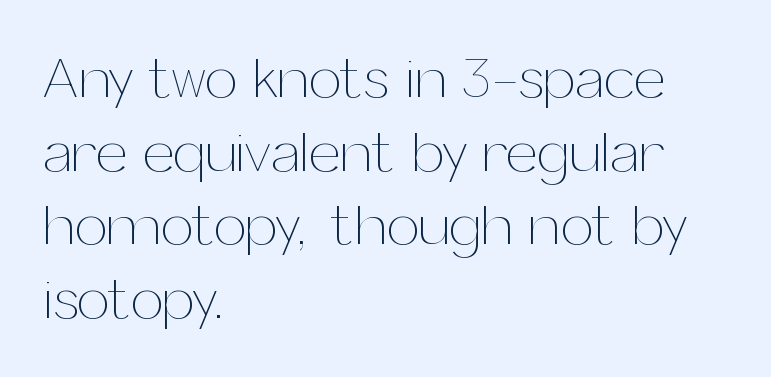
{"italic": "no", "bold": "no", "weight": "thin", "width": "normal", "stroke_contrast": "medium", "x_height": "medium", "monospaced": "no", "underline": "no", "align": "left", "line_spacing": "normal", "line_spacing_ratio": 1.27, "letter_spacing": "normal", "letter_spacing_em": 0.0, "glyph_px": 58}
